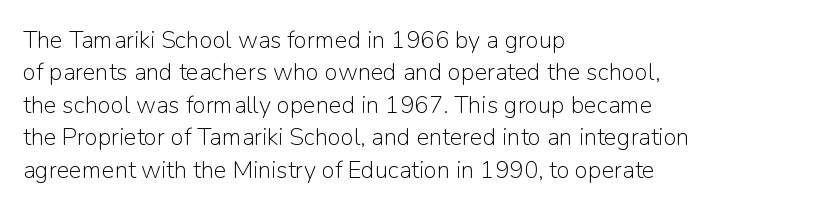
The image shows 24 px text type, upright; set left-aligned, normal line spacing (1.35x), normal letter spacing, not underlined.
